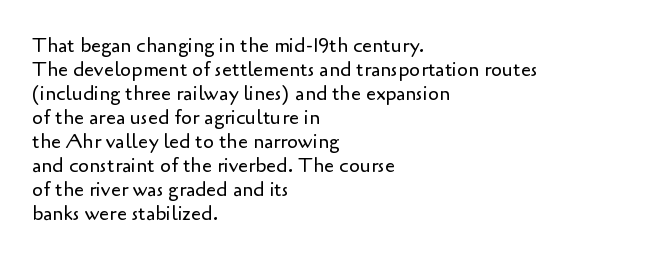
Q: Is the text bold? A: No.
Q: Is the text italic (slanted)? A: No, it is upright.
Q: Is the text underlined? A: No.
Q: How is the paragraph aligned? A: Left-aligned.
Q: Is the spacing between letters normal or unusually wide? A: Normal.
